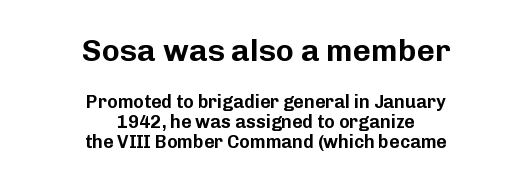
{"serif": "no", "italic": "no", "width": "normal", "stroke_contrast": "low", "x_height": "medium", "monospaced": "no", "underline": "no", "align": "center", "line_spacing": "tight", "line_spacing_ratio": 1.12, "letter_spacing": "normal", "letter_spacing_em": 0.0, "larger_block": "first", "size_ratio": 1.72, "glyph_px": 31}
